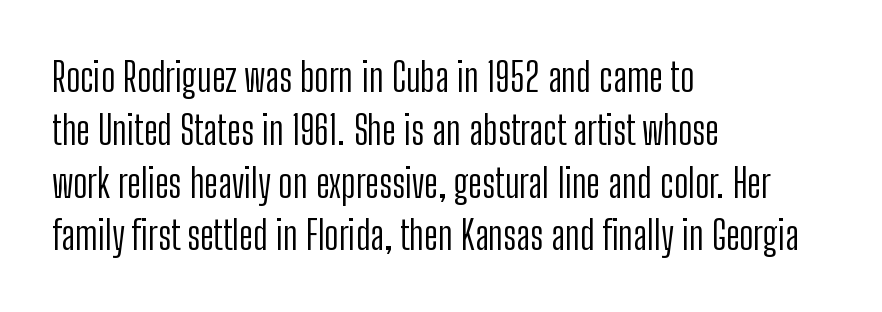
The block of text has a typical density, with ordinary space between rows. Classification — sans serif. Ascenders rise straight up at ninety degrees. You could not count columns in this text — the font is proportionally spaced. Horizontally, the lines are justified to the leading edge only. The passage shown has conventional tracking throughout.
